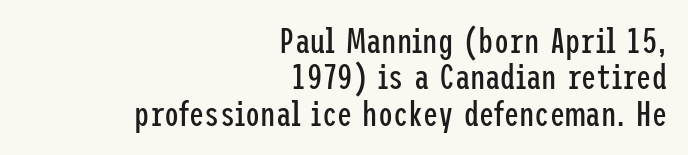
Q: Is the text bold? A: No.
Q: Is the text italic (slanted)? A: No, it is upright.
Q: Is the typeface a serif or a sans-serif typeface? A: Sans-serif.
Q: Is the text underlined? A: No.
Q: How is the paragraph aligned? A: Right-aligned.
Q: Is the spacing between letters normal or unusually wide? A: Normal.
Q: Is the spacing between lines tight, normal or loose? A: Tight.
Q: Width (condensed, normal, or wide)? A: Condensed.
Q: Stroke contrast? A: Low.
Q: x-height? A: Medium.
